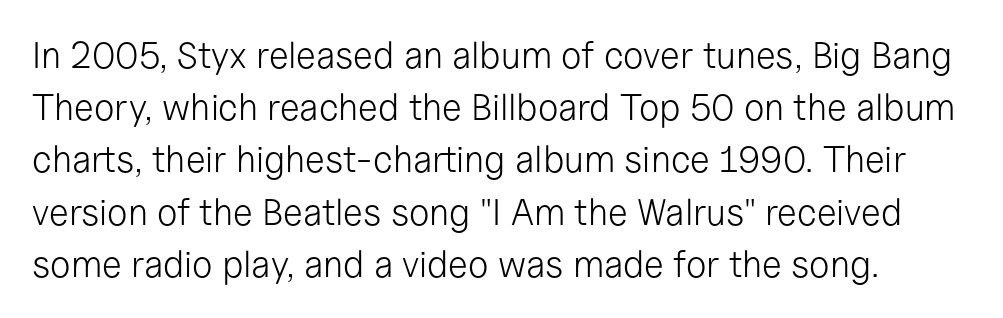
The image shows 37 px light sans-serif type, upright; set normal line spacing (1.41x), normal letter spacing, not underlined; low stroke contrast and a medium x-height.
